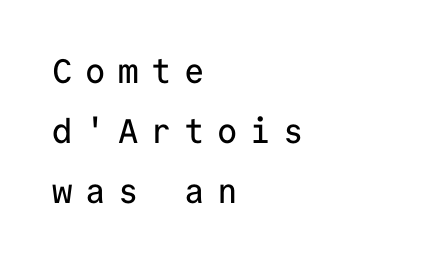
{"serif": "no", "italic": "no", "width": "normal", "stroke_contrast": "low", "x_height": "medium", "monospaced": "yes", "underline": "no", "align": "left", "line_spacing_ratio": 1.77, "letter_spacing": "wide", "letter_spacing_em": 0.37, "glyph_px": 34}
